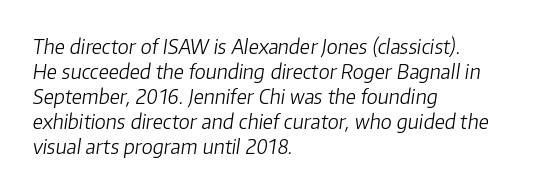
The image shows 20 px text type, italic (leaning right); set left-aligned, normal line spacing (1.25x), normal letter spacing, not underlined.
